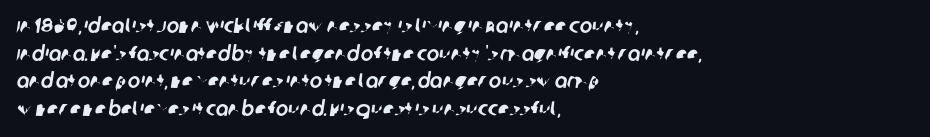
{"underline": "no", "align": "left", "line_spacing": "normal", "line_spacing_ratio": 1.31, "letter_spacing": "normal", "letter_spacing_em": 0.0, "glyph_px": 21}
